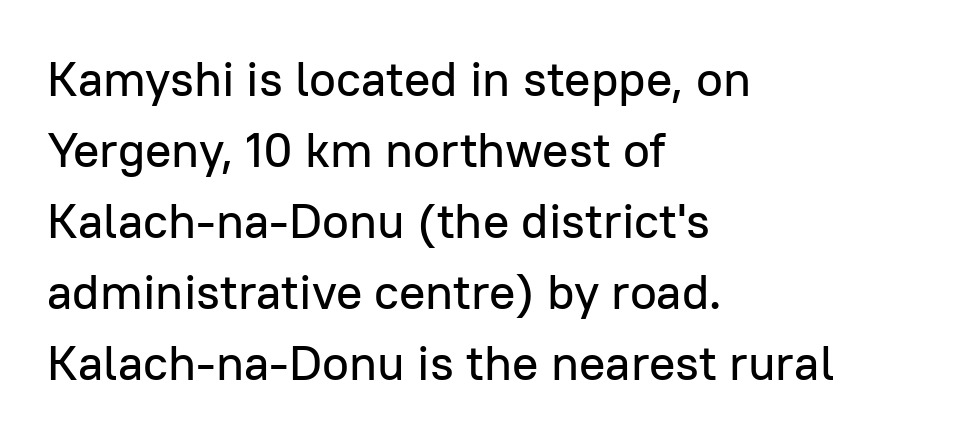
Words appear dense and cohesive because spacing is normal. Every stem runs plumb, perpendicular to the baseline. The characters display no serif detailing; their extremities are plain. These lines are rendered in a variable-pitch font. The ragged edge is on the right, which tells us the setting is flush left.
